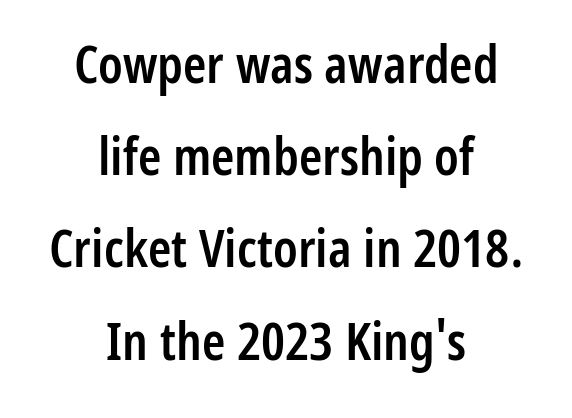
Does the type have serifs? No, each stem ends abruptly. No word sits above an underline. A student would call this center alignment; a typographer would say set centered. Emphasis by weight is partial: semibold.
